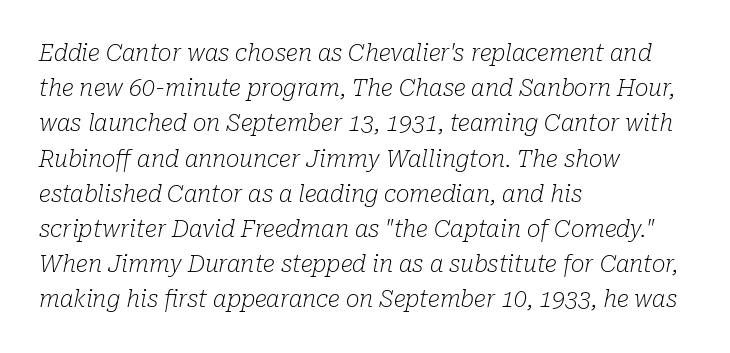
The image shows 23 px text type, italic (leaning right); set left-aligned, normal line spacing (1.53x), normal letter spacing, not underlined.
